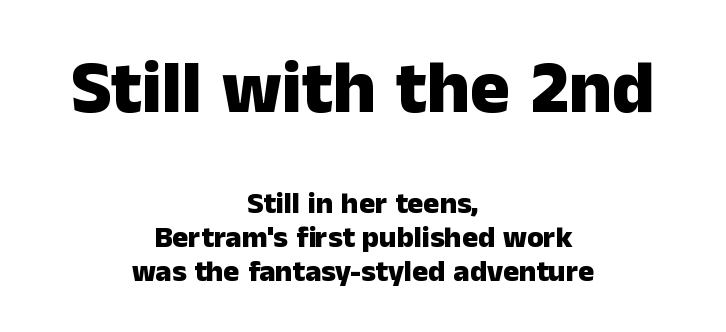
The image shows 75 px heavy sans-serif type, upright; set centered, tight line spacing (1.13x), normal letter spacing, not underlined; the first (top) block is 2.5x larger; low stroke contrast and a medium x-height.
